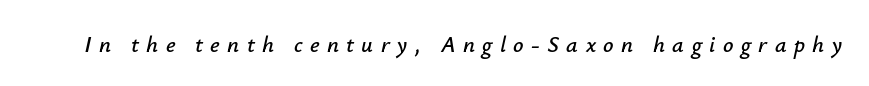
{"italic": "yes", "lean": "right", "slant_degrees": 12, "underline": "no", "letter_spacing": "wide", "letter_spacing_em": 0.32, "glyph_px": 23}
